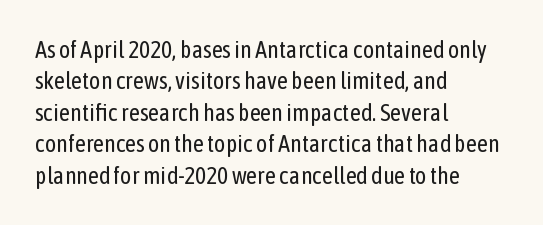
The image shows 24 px text type, upright; set left-aligned, normal line spacing (1.31x), normal letter spacing, not underlined.
